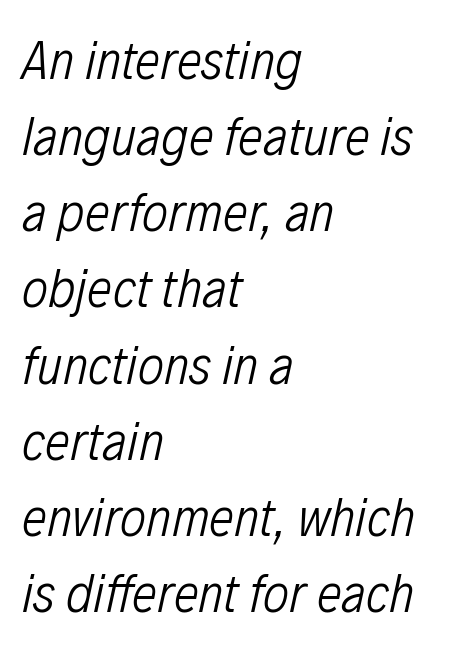
The image shows 56 px light, condensed type, italic (leaning right); set left-aligned, normal line spacing (1.36x), normal letter spacing, not underlined; low stroke contrast and a medium x-height.
